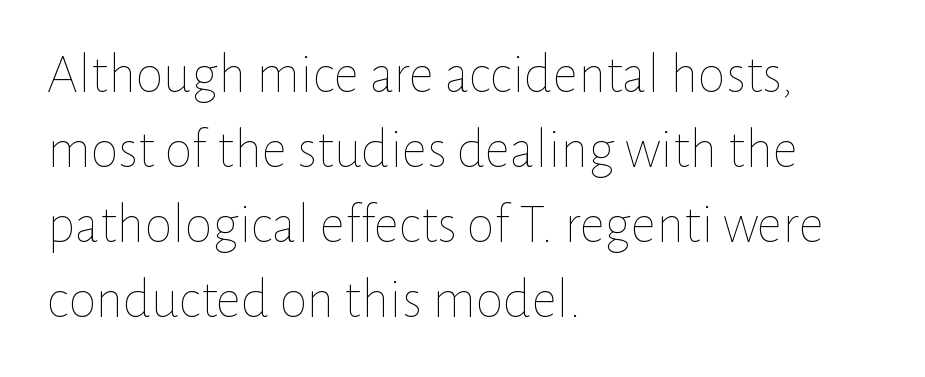
{"italic": "no", "bold": "no", "weight": "thin", "width": "normal", "stroke_contrast": "low", "x_height": "medium", "monospaced": "no", "underline": "no", "align": "left", "line_spacing": "normal", "line_spacing_ratio": 1.34, "letter_spacing": "normal", "letter_spacing_em": 0.0, "glyph_px": 56}
